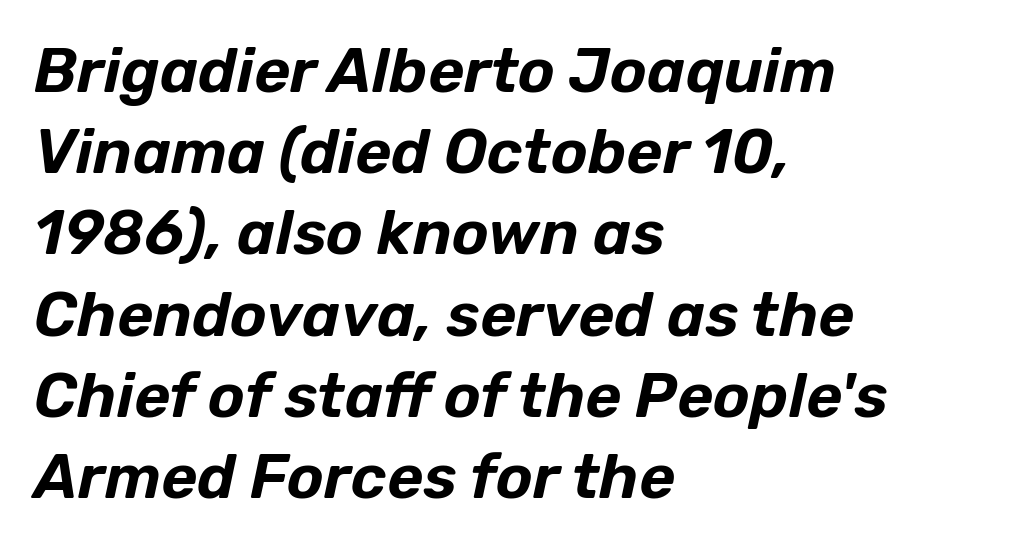
Casual observation: everything's shoved over to the left. Is this a fixed-width face? No — the glyphs have proportional, varying widths. Italic? Definitely — the glyphs are oblique. Unmarked baselines from the first word to the last. Does extra space separate the letters? No, they use regular spacing. What's the leading like? Ordinary, nothing unusual.
